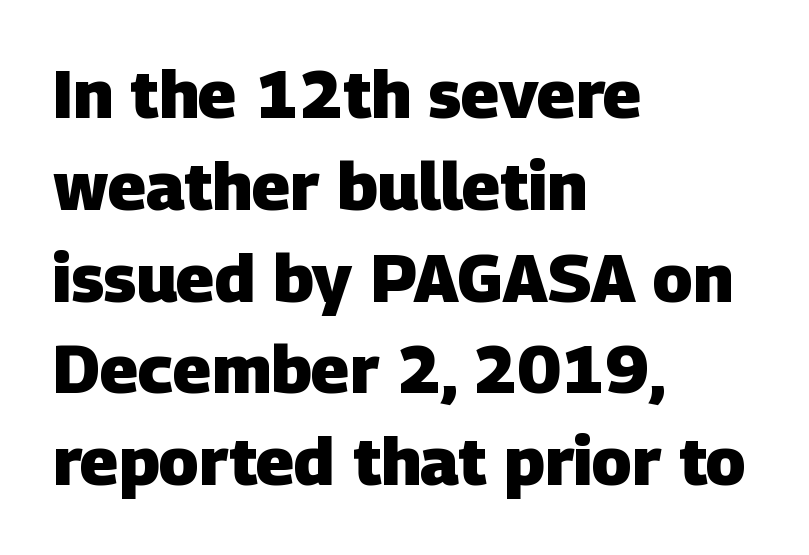
You could not count columns in this text — the font is proportionally spaced. Interline gaps are of average width in this sample. Typesetter's note: full bold, strokes at maximum text heaviness. The face used here is a sans, in the tradition of grotesques and geometrics. Underlining? Definitely not there. Each word holds together tightly as a unit, with standard inter-letter gaps.
